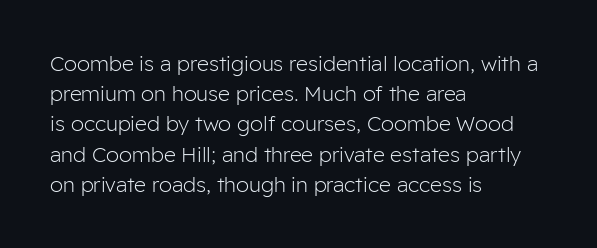
Regarding leading, the lines here are spaced in the standard way. Underline: absent. A classic flush-left, rag-right setting is used for this passage. Every character sits straight up, as roman type does.
